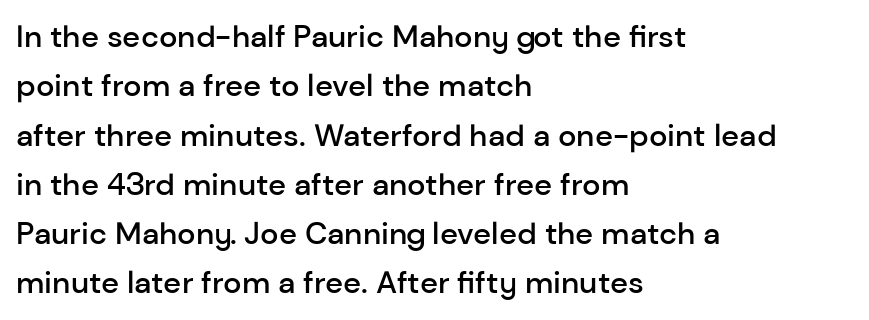
Q: Is the text bold? A: Semi-bold.
Q: Is the text italic (slanted)? A: No, it is upright.
Q: Is the typeface a serif or a sans-serif typeface? A: Sans-serif.
Q: Is the text underlined? A: No.
Q: How is the paragraph aligned? A: Left-aligned.
Q: Is the spacing between letters normal or unusually wide? A: Normal.
Q: Is the spacing between lines tight, normal or loose? A: Normal.
Q: Width (condensed, normal, or wide)? A: Normal.
Q: Stroke contrast? A: Low.
Q: x-height? A: Medium.
Q: Monospaced? A: No.
